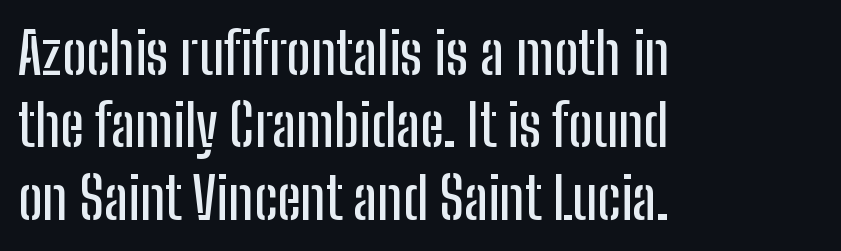
{"serif": "no", "italic": "no", "width": "condensed", "stroke_contrast": "low", "x_height": "medium", "monospaced": "no", "underline": "no", "align": "left", "line_spacing": "normal", "line_spacing_ratio": 1.27, "letter_spacing": "normal", "letter_spacing_em": 0.0, "glyph_px": 57}
